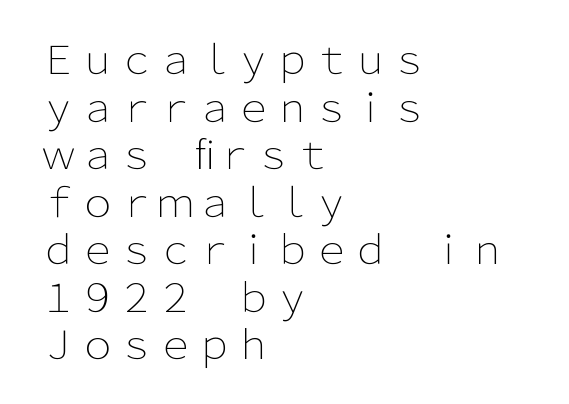
{"serif": "no", "italic": "no", "bold": "no", "weight": "light", "width": "normal", "stroke_contrast": "low", "x_height": "medium", "monospaced": "no", "underline": "no", "align": "left", "line_spacing_ratio": 1.22, "letter_spacing": "normal", "letter_spacing_em": 0.0, "glyph_px": 39}
